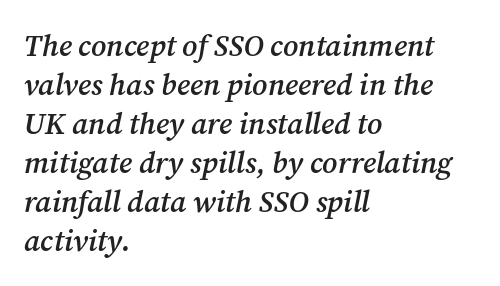
There is no visible air inserted between adjacent glyphs. Does the copy run flush right? No — it runs flush left. Typesetter's note: demi weight, one step under bold. Note the varied advance widths — an 'i' is clearly narrower than an 'm'. This sample keeps an unexceptional amount of space between lines.
